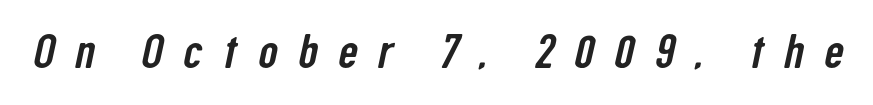
Q: Is the typeface a serif or a sans-serif typeface? A: Sans-serif.
Q: Is the text underlined? A: No.
Q: Is the spacing between letters normal or unusually wide? A: Unusually wide.
Q: Width (condensed, normal, or wide)? A: Condensed.
Q: Stroke contrast? A: Low.
Q: x-height? A: Medium.
Q: Monospaced? A: No.
